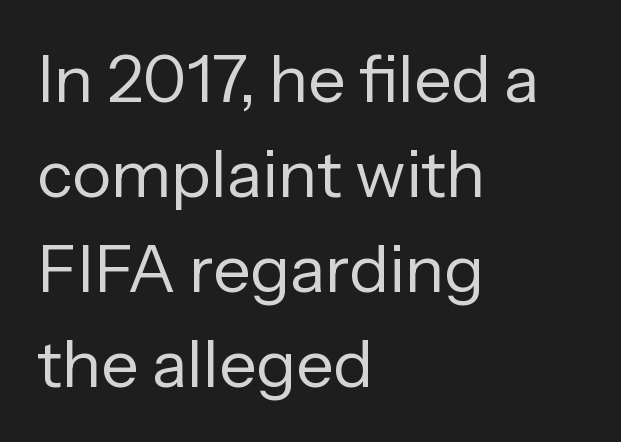
Q: Is the text bold? A: No.
Q: Is the text italic (slanted)? A: No, it is upright.
Q: Is the typeface a serif or a sans-serif typeface? A: Sans-serif.
Q: Is the text underlined? A: No.
Q: How is the paragraph aligned? A: Left-aligned.
Q: Is the spacing between letters normal or unusually wide? A: Normal.
Q: Is the spacing between lines tight, normal or loose? A: Normal.
Q: Width (condensed, normal, or wide)? A: Normal.
Q: Stroke contrast? A: Low.
Q: x-height? A: Medium.
Q: Monospaced? A: No.
